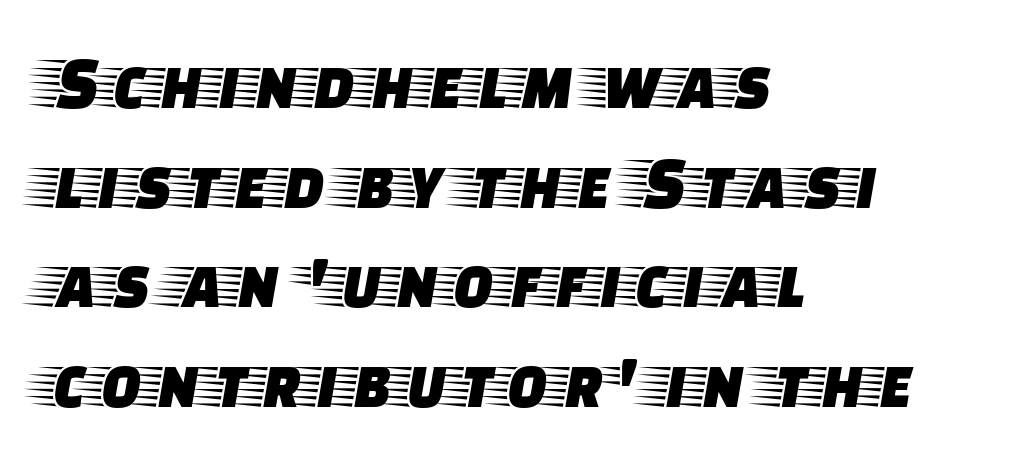
The image shows 75 px wide serif type; set left-aligned, normal line spacing (1.33x), normal letter spacing, not underlined; low stroke contrast and a large x-height.
